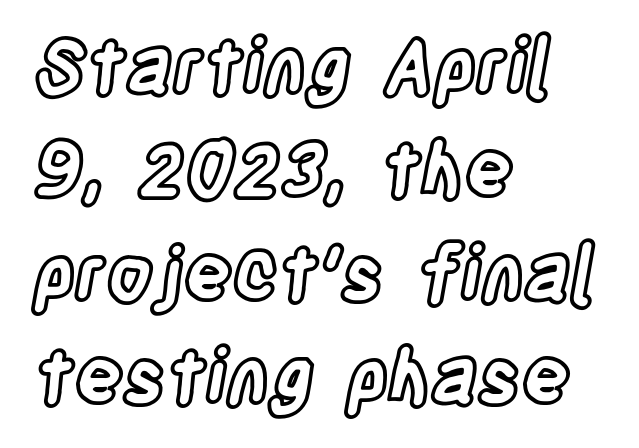
Notice how the passage keeps a crisp vertical edge on the left only. Varying glyph widths throughout — classic text-font behaviour. The words here are not underlined. Vertically, the passage feels balanced, rows spaced as you'd expect.
